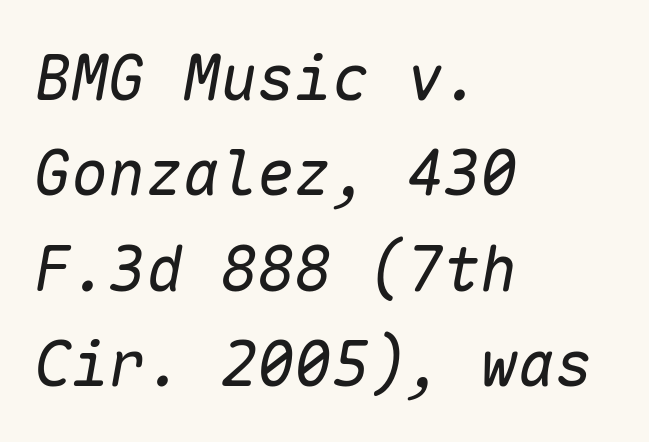
The image shows 62 px regular-weight type, italic (leaning right), monospaced; set left-aligned, normal line spacing (1.54x), normal letter spacing, not underlined; low stroke contrast and a medium x-height.
